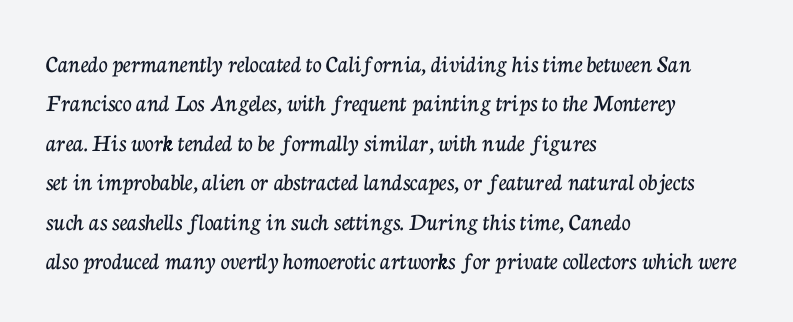
The setting favours the left margin, as ordinary paragraphs usually do. A bare baseline throughout the passage. The letterforms sit shoulder to shoulder at normal distance. These lines sit exactly where default settings would place them.
